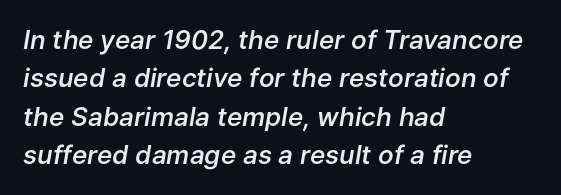
{"italic": "yes", "lean": "right", "slant_degrees": 9, "bold": "semi", "underline": "no", "align": "left", "line_spacing": "normal", "line_spacing_ratio": 1.48, "letter_spacing": "normal", "letter_spacing_em": 0.0, "glyph_px": 26}
